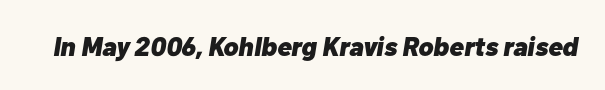
{"italic": "yes", "lean": "right", "slant_degrees": 10, "bold": "yes", "underline": "no", "letter_spacing": "normal", "letter_spacing_em": 0.0, "glyph_px": 27}
